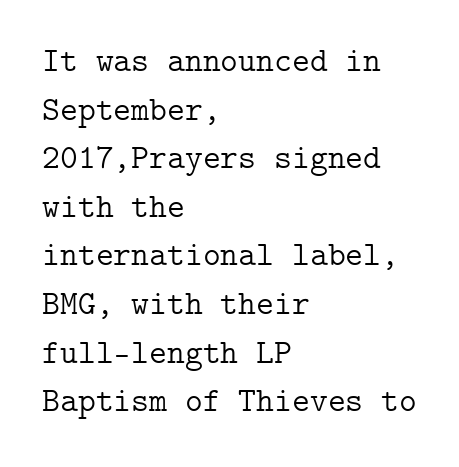
The image shows 34 px light serif type, upright; set left-aligned, normal line spacing (1.43x), normal letter spacing, not underlined; low stroke contrast and a medium x-height.
